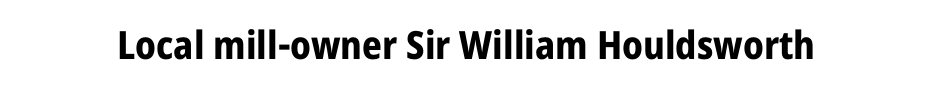
Q: Is the text bold? A: Yes.
Q: Is the text italic (slanted)? A: No, it is upright.
Q: Is the typeface a serif or a sans-serif typeface? A: Sans-serif.
Q: Is the text underlined? A: No.
Q: Is the spacing between letters normal or unusually wide? A: Normal.
Q: Width (condensed, normal, or wide)? A: Condensed.
Q: Stroke contrast? A: Low.
Q: x-height? A: Large.
Q: Monospaced? A: No.
